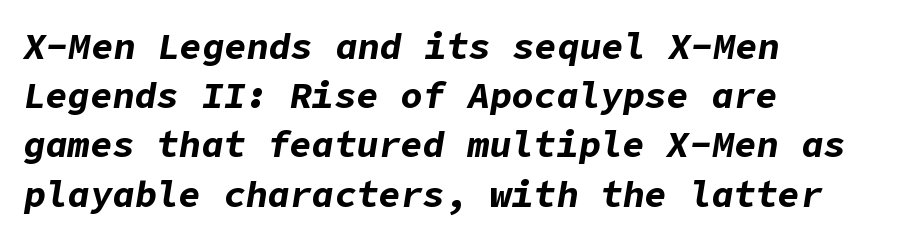
{"italic": "yes", "lean": "right", "slant_degrees": 9, "bold": "yes", "weight": "bold", "width": "normal", "stroke_contrast": "low", "x_height": "medium", "underline": "no", "align": "left", "line_spacing": "normal", "line_spacing_ratio": 1.33, "letter_spacing": "normal", "letter_spacing_em": 0.0, "glyph_px": 37}
